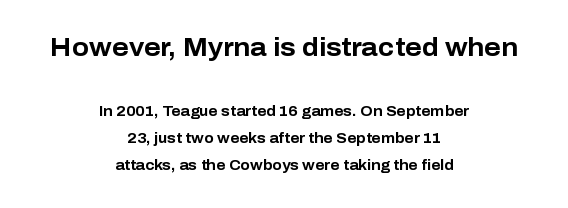
{"italic": "no", "bold": "yes", "underline": "no", "align": "center", "line_spacing": "loose", "line_spacing_ratio": 1.95, "letter_spacing": "normal", "letter_spacing_em": 0.0, "larger_block": "first", "size_ratio": 1.79, "glyph_px": 25}
